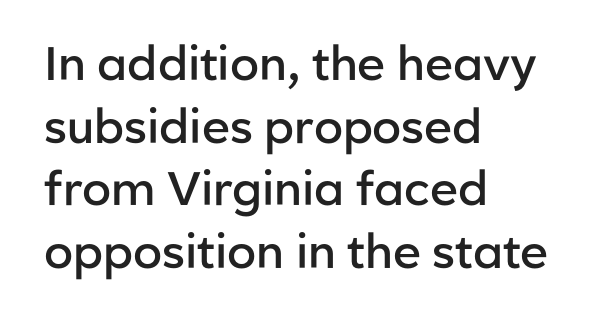
The image shows 47 px semibold sans-serif type, upright; set left-aligned, normal line spacing (1.33x), normal letter spacing, not underlined; low stroke contrast and a medium x-height.
